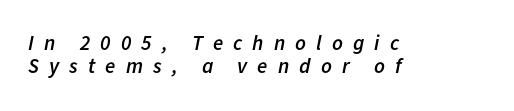
Q: Is the text bold? A: Semi-bold.
Q: Is the text italic (slanted)? A: Yes, it leans right by about 11 degrees.
Q: Is the text underlined? A: No.
Q: How is the paragraph aligned? A: Left-aligned.
Q: Is the spacing between letters normal or unusually wide? A: Unusually wide.
Q: Is the spacing between lines tight, normal or loose? A: Tight.
